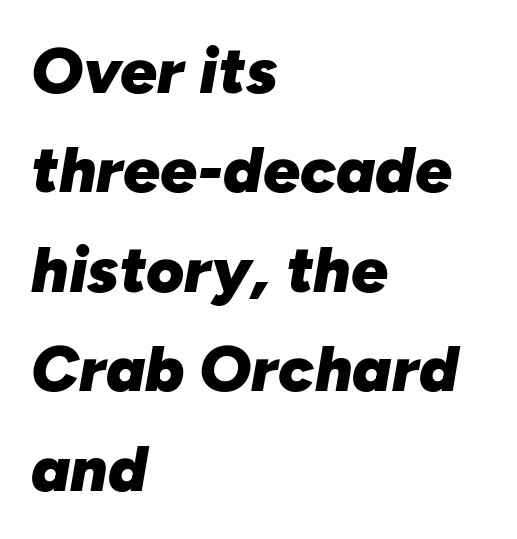
{"italic": "yes", "lean": "right", "slant_degrees": 10, "bold": "yes", "weight": "heavy", "width": "normal", "stroke_contrast": "low", "x_height": "medium", "monospaced": "no", "underline": "no", "align": "left", "line_spacing": "normal", "line_spacing_ratio": 1.53, "letter_spacing": "normal", "letter_spacing_em": 0.0, "glyph_px": 65}
